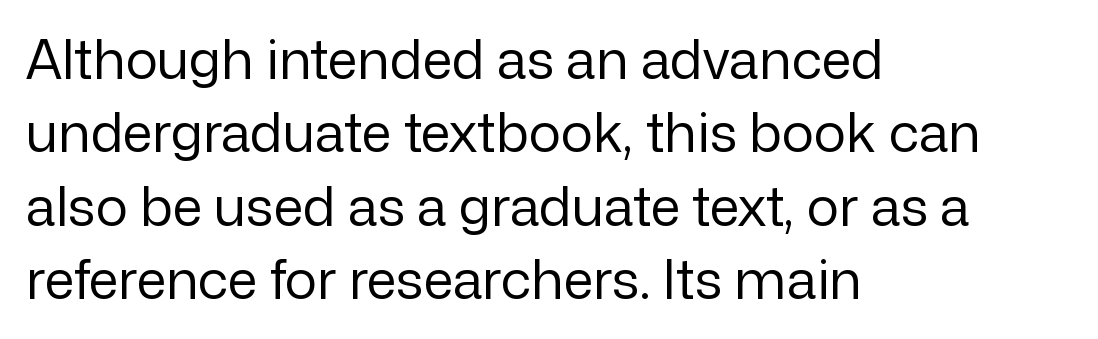
Q: Is the text bold? A: No.
Q: Is the text italic (slanted)? A: No, it is upright.
Q: Is the typeface a serif or a sans-serif typeface? A: Sans-serif.
Q: Is the text underlined? A: No.
Q: How is the paragraph aligned? A: Left-aligned.
Q: Is the spacing between letters normal or unusually wide? A: Normal.
Q: Is the spacing between lines tight, normal or loose? A: Normal.
Q: Width (condensed, normal, or wide)? A: Normal.
Q: Stroke contrast? A: Low.
Q: x-height? A: Medium.
Q: Monospaced? A: No.
